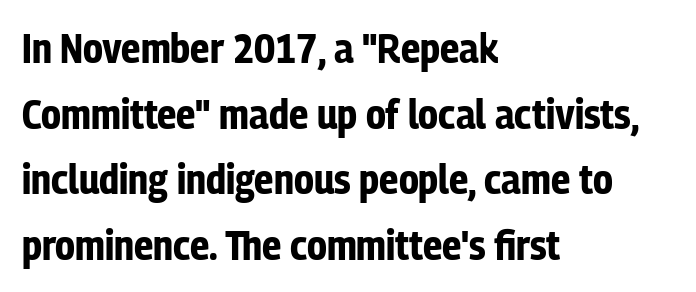
Q: Is the text bold? A: Yes.
Q: Is the text italic (slanted)? A: No, it is upright.
Q: Is the typeface a serif or a sans-serif typeface? A: Sans-serif.
Q: Is the text underlined? A: No.
Q: How is the paragraph aligned? A: Left-aligned.
Q: Is the spacing between letters normal or unusually wide? A: Normal.
Q: Is the spacing between lines tight, normal or loose? A: Normal.
Q: Width (condensed, normal, or wide)? A: Condensed.
Q: Stroke contrast? A: Low.
Q: x-height? A: Medium.
Q: Monospaced? A: No.
